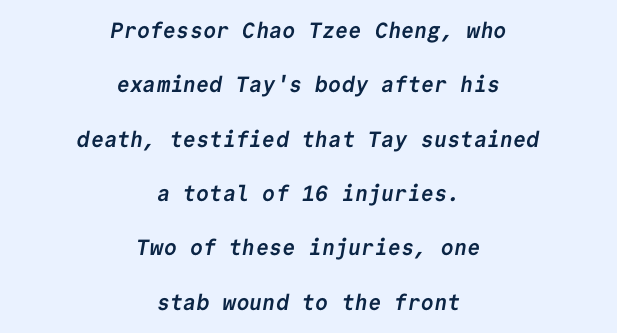
Baseline-to-baseline distance is far greater than the letter height. Thick stems and heavy bowls — unmistakably bold. Any mark beneath the type? The region is blank. Characters follow at the spacing the type designer built in. The compositor balanced each line on the midline.
